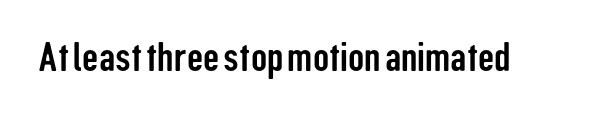
The image shows 40 px condensed sans-serif type, upright; set normal letter spacing, not underlined; low stroke contrast and a medium x-height.
